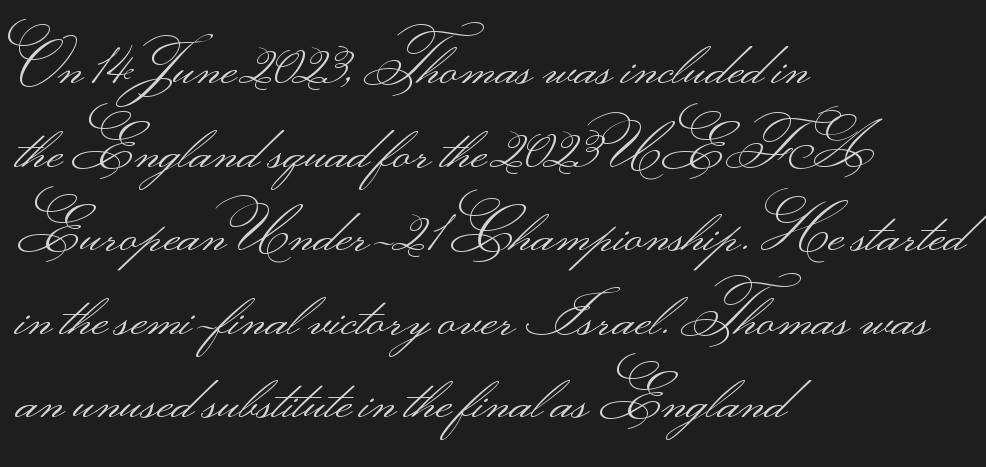
The image shows 61 px light, wide sans-serif type; set left-aligned, normal line spacing (1.37x), normal letter spacing, not underlined; medium stroke contrast.
